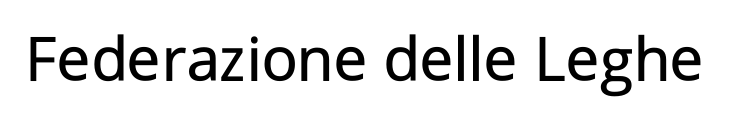
Q: Is the text bold? A: No.
Q: Is the text italic (slanted)? A: No, it is upright.
Q: Is the typeface a serif or a sans-serif typeface? A: Sans-serif.
Q: Is the text underlined? A: No.
Q: Is the spacing between letters normal or unusually wide? A: Normal.
Q: Width (condensed, normal, or wide)? A: Normal.
Q: Stroke contrast? A: Low.
Q: x-height? A: Medium.
Q: Monospaced? A: No.
